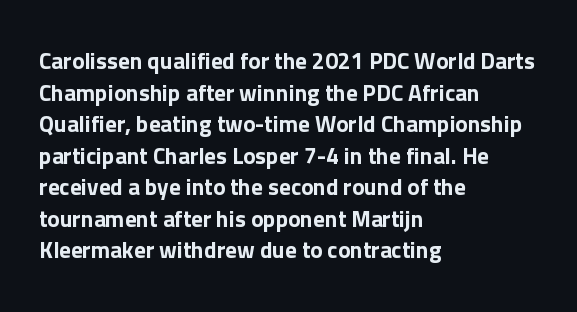
{"italic": "no", "underline": "no", "align": "left", "line_spacing": "normal", "line_spacing_ratio": 1.37, "letter_spacing": "normal", "letter_spacing_em": 0.0, "glyph_px": 23}
